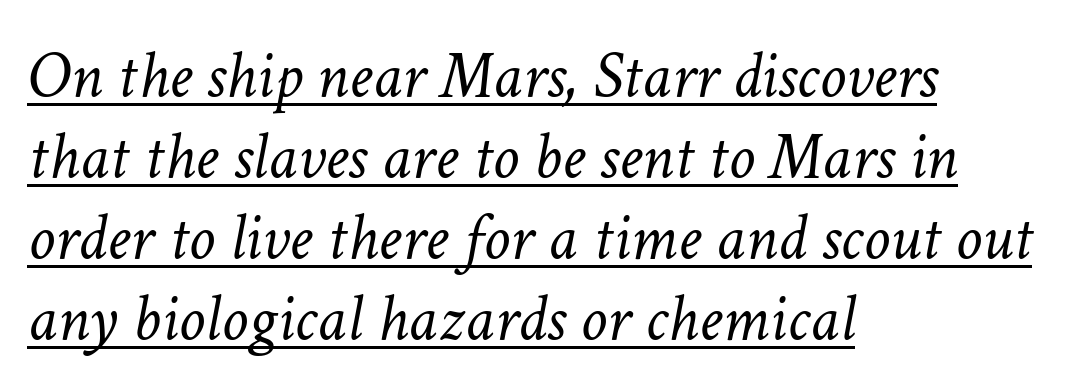
{"italic": "yes", "lean": "right", "slant_degrees": 11, "bold": "no", "weight": "light", "width": "normal", "stroke_contrast": "low", "x_height": "medium", "monospaced": "no", "underline": "yes", "align": "left", "line_spacing_ratio": 1.21, "letter_spacing": "normal", "letter_spacing_em": 0.0, "glyph_px": 67}
